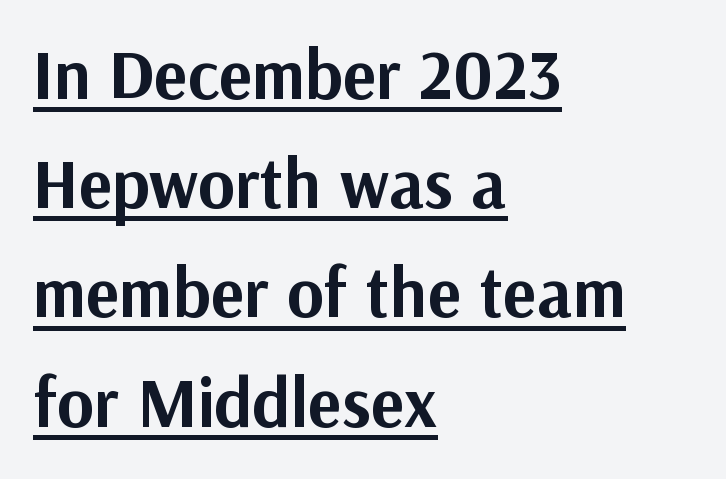
The image shows 70 px bold sans-serif type, upright; set left-aligned, normal line spacing (1.56x), normal letter spacing, underlined; medium stroke contrast and a medium x-height.
